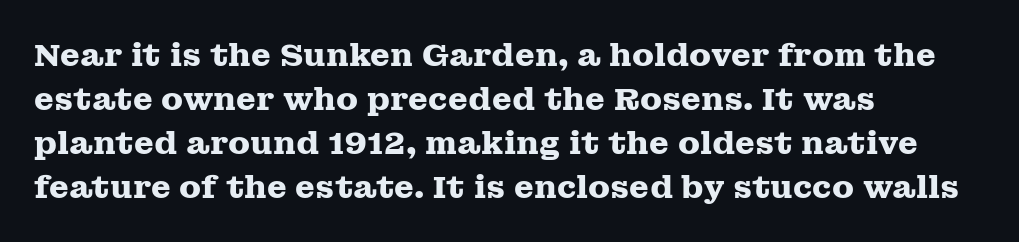
The image shows 32 px heavy, wide serif type, upright; set left-aligned, normal line spacing (1.37x), normal letter spacing, not underlined; medium stroke contrast and a medium x-height.
